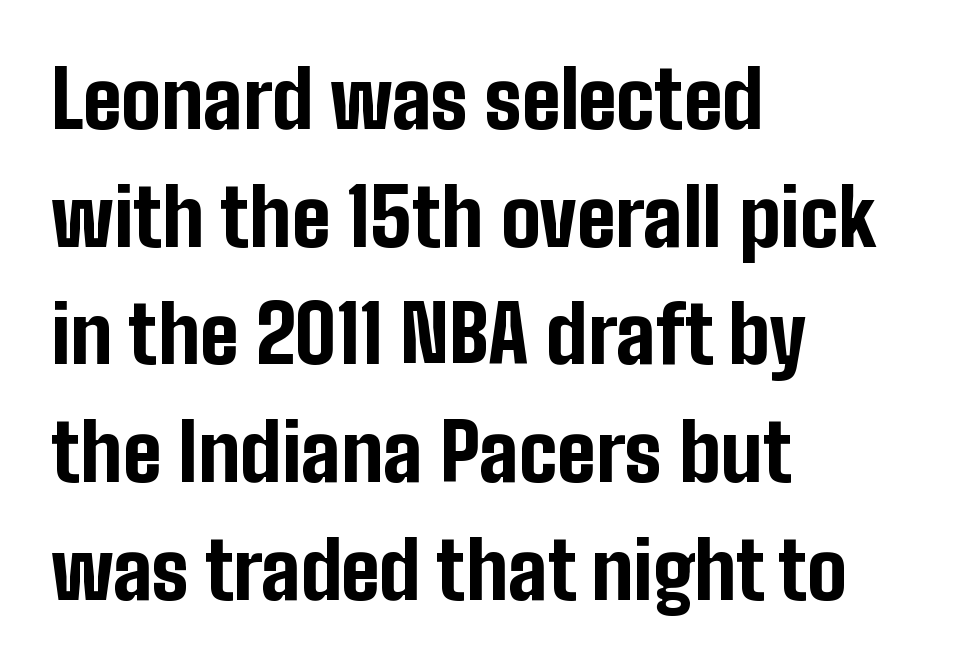
{"serif": "no", "italic": "no", "bold": "yes", "weight": "bold", "width": "condensed", "stroke_contrast": "low", "x_height": "medium", "monospaced": "no", "underline": "no", "align": "left", "line_spacing": "normal", "line_spacing_ratio": 1.49, "letter_spacing": "normal", "letter_spacing_em": 0.0, "glyph_px": 79}
